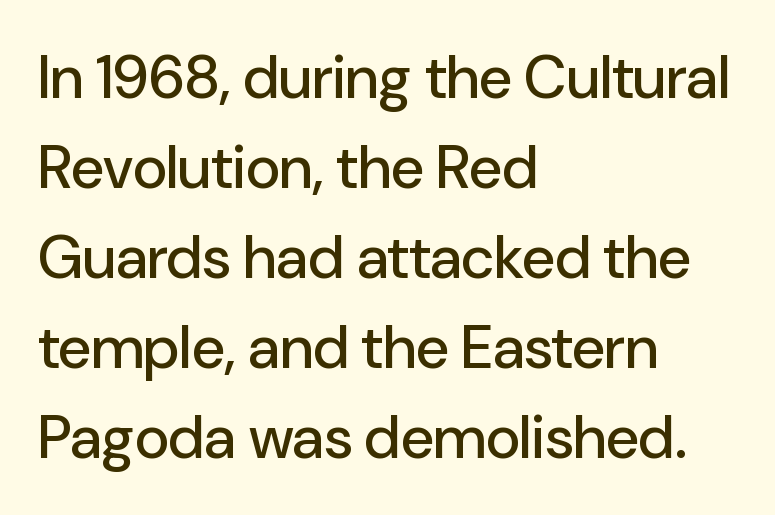
{"serif": "no", "italic": "no", "width": "normal", "stroke_contrast": "low", "x_height": "medium", "monospaced": "no", "underline": "no", "align": "left", "line_spacing": "normal", "line_spacing_ratio": 1.5, "letter_spacing": "normal", "letter_spacing_em": 0.0, "glyph_px": 60}
